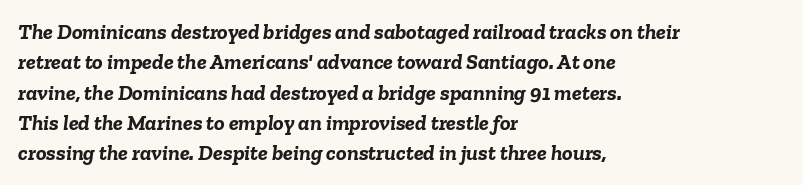
The baseline area is clear. Observe the lean: these are italic letterforms. These lines stack with their left ends in a neat column. This block has exactly the height ordinary leading produces. Heft: maximum for text — a bold.
